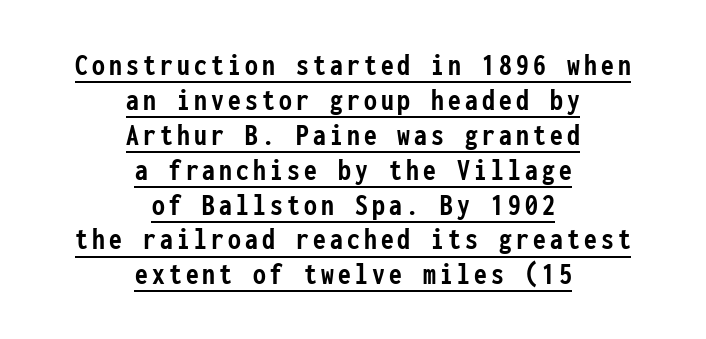
Where is the straight margin? There isn't one; the lines are centered. Looks like terminal output: every glyph gets an equal slot. These lines huddle together more closely than default settings would place them. The specimen reads as upright at a glance. A continuous stroke trails under the words, as in a hyperlink. Its strokes are broad and dark, the hallmark of bold type.
